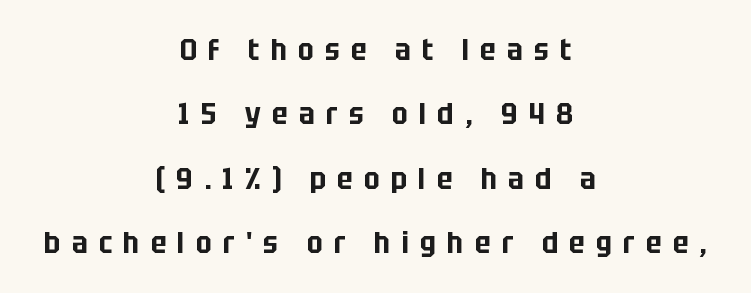
Q: Is the text italic (slanted)? A: No, it is upright.
Q: Is the typeface a serif or a sans-serif typeface? A: Sans-serif.
Q: Is the text underlined? A: No.
Q: How is the paragraph aligned? A: Centered.
Q: Is the spacing between letters normal or unusually wide? A: Unusually wide.
Q: Is the spacing between lines tight, normal or loose? A: Loose.
Q: Width (condensed, normal, or wide)? A: Condensed.
Q: Stroke contrast? A: Low.
Q: x-height? A: Large.
Q: Monospaced? A: No.
